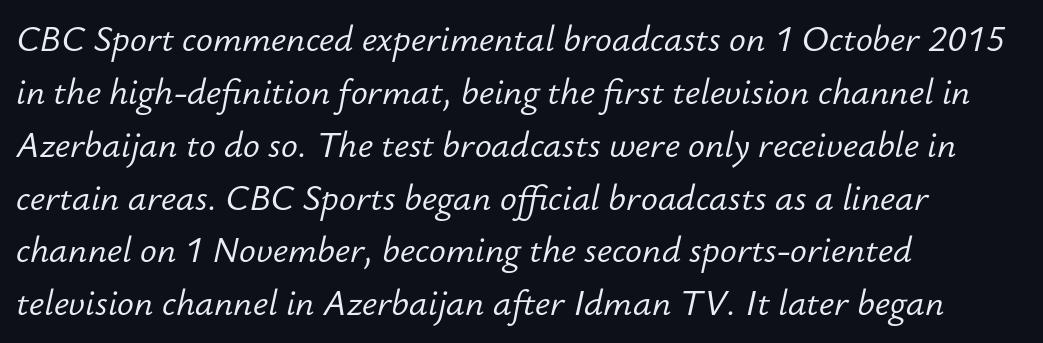
{"italic": "yes", "lean": "right", "slant_degrees": 12, "bold": "no", "weight": "light", "width": "normal", "stroke_contrast": "low", "x_height": "small", "monospaced": "no", "underline": "no", "align": "left", "line_spacing": "normal", "line_spacing_ratio": 1.51, "letter_spacing": "normal", "letter_spacing_em": 0.0, "glyph_px": 35}
